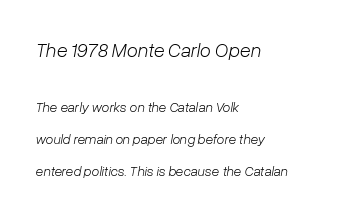
{"italic": "yes", "lean": "right", "slant_degrees": 10, "bold": "no", "underline": "no", "align": "left", "line_spacing": "loose", "line_spacing_ratio": 2.3, "letter_spacing": "normal", "letter_spacing_em": 0.0, "larger_block": "first", "size_ratio": 1.43, "glyph_px": 20}
